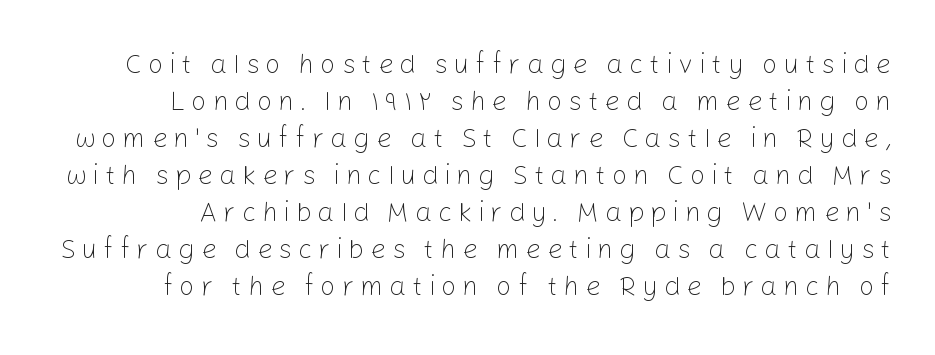
{"italic": "no", "bold": "no", "underline": "no", "line_spacing": "normal", "line_spacing_ratio": 1.37, "letter_spacing": "wide", "letter_spacing_em": 0.22, "glyph_px": 27}
